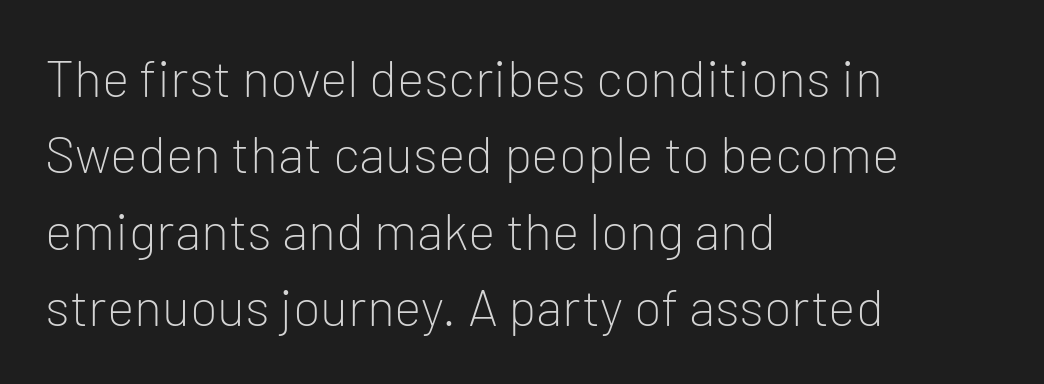
The image shows 52 px light sans-serif type, upright; set left-aligned, normal line spacing (1.47x), normal letter spacing, not underlined; low stroke contrast and a medium x-height.
